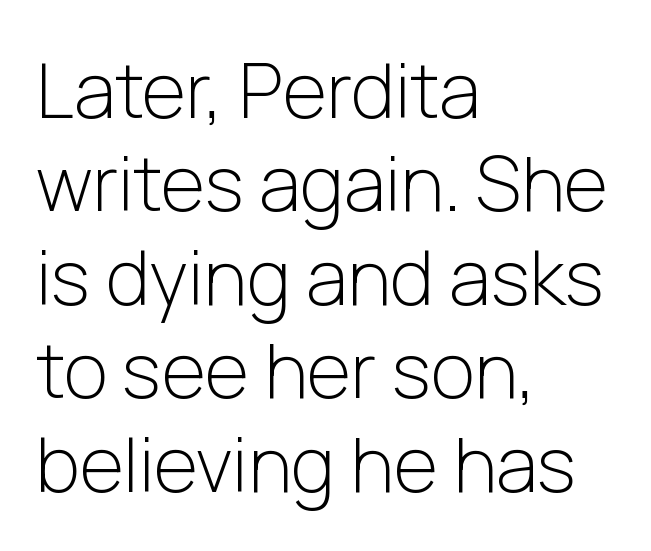
{"serif": "no", "italic": "no", "bold": "no", "weight": "light", "width": "normal", "stroke_contrast": "low", "x_height": "medium", "monospaced": "no", "underline": "no", "align": "left", "line_spacing_ratio": 1.23, "letter_spacing": "normal", "letter_spacing_em": 0.0, "glyph_px": 76}
